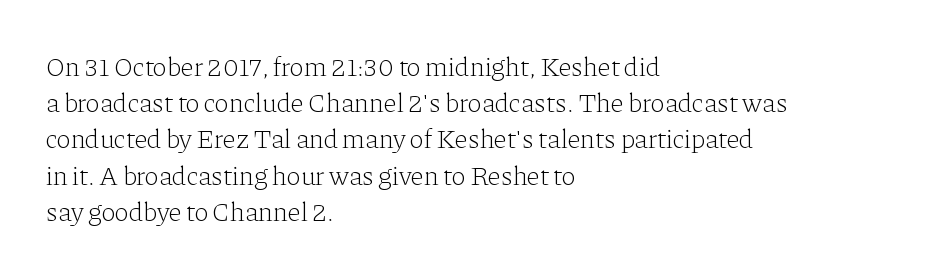
{"italic": "no", "bold": "no", "underline": "no", "align": "left", "line_spacing": "normal", "line_spacing_ratio": 1.34, "letter_spacing": "normal", "letter_spacing_em": 0.0, "glyph_px": 27}
